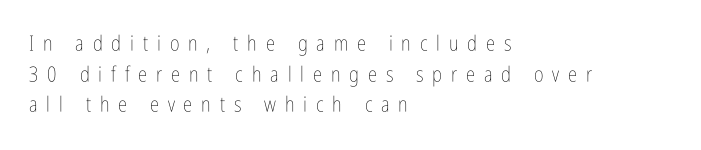
{"italic": "no", "bold": "no", "underline": "no", "align": "left", "line_spacing": "normal", "line_spacing_ratio": 1.46, "letter_spacing": "wide", "letter_spacing_em": 0.42, "glyph_px": 21}
